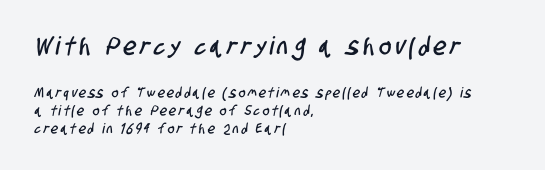
The image shows 25 px text type; set left-aligned, normal line spacing (1.26x), not underlined; the first (top) block is 1.79x larger.
